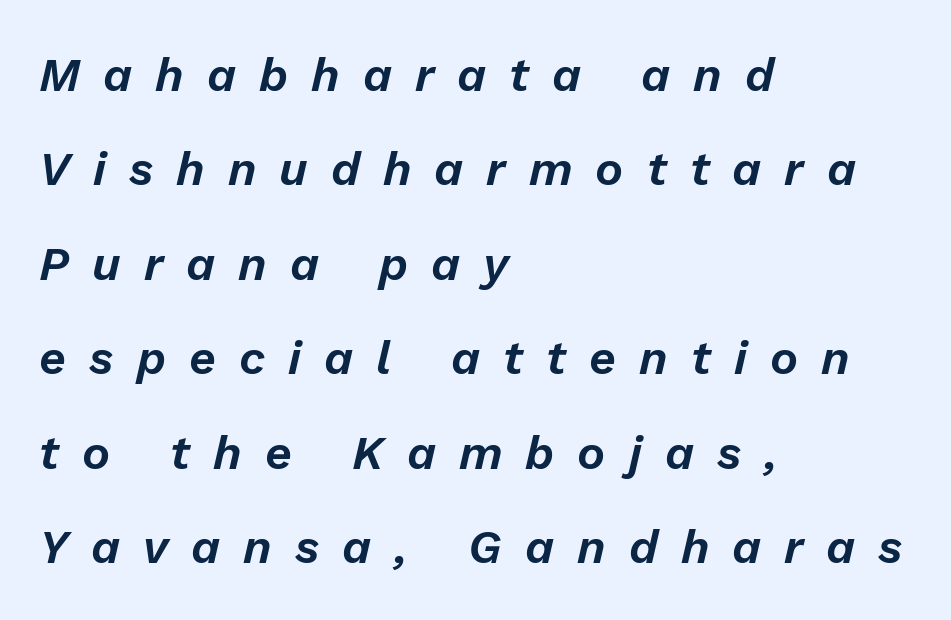
The face used here is proportionally spaced, like ordinary book or web type. Layout note: lines flush left. Every character sits at an angle, as italics do. Compared with typical body copy, the letter spacing here is much looser.
